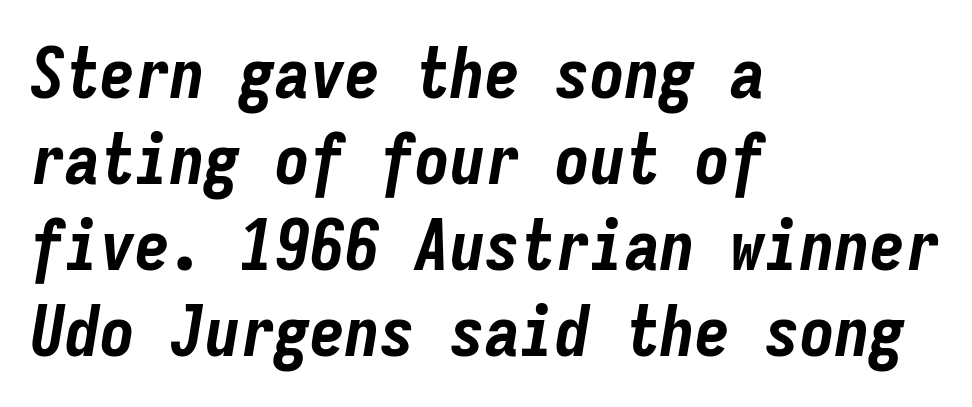
The image shows 70 px bold, condensed type, italic (leaning right), monospaced; set left-aligned, line spacing 1.23x, normal letter spacing, not underlined; low stroke contrast and a medium x-height.
